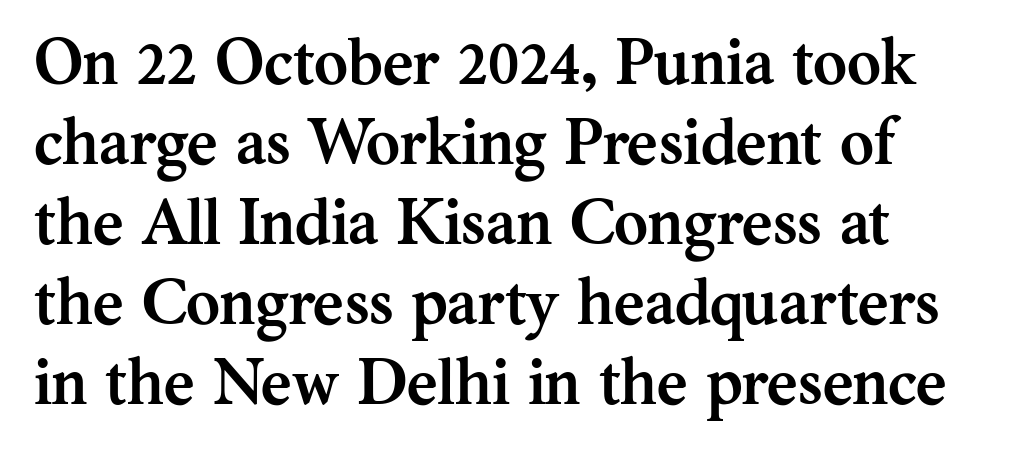
The image shows 65 px semibold serif type, upright; set left-aligned, line spacing 1.23x, normal letter spacing, not underlined; medium stroke contrast and a medium x-height.
